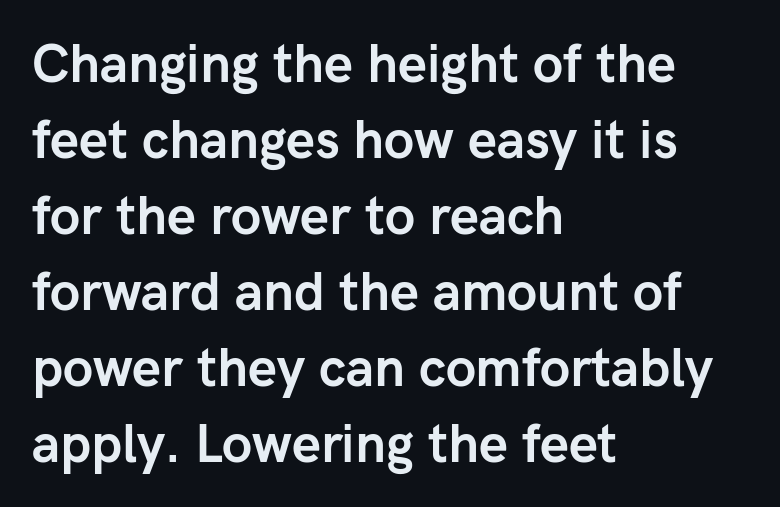
{"serif": "no", "italic": "no", "bold": "yes", "weight": "semibold", "width": "normal", "stroke_contrast": "low", "x_height": "medium", "monospaced": "no", "underline": "no", "align": "left", "line_spacing": "normal", "line_spacing_ratio": 1.46, "letter_spacing": "normal", "letter_spacing_em": 0.0, "glyph_px": 52}
